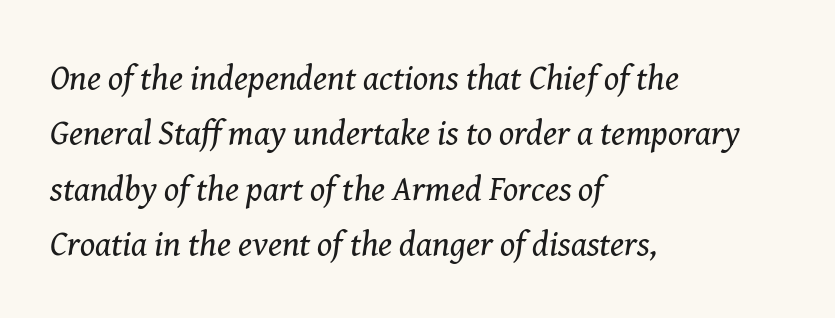
Font category for this specimen: serif. There is no visible air inserted between adjacent glyphs. Varying glyph widths throughout — classic text-font behaviour. Line beginnings align vertically; line endings do not.
